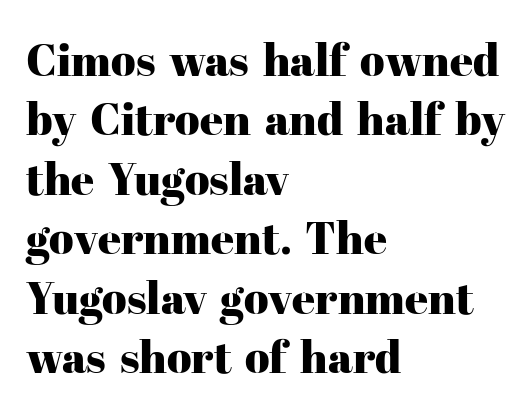
{"serif": "yes", "italic": "no", "width": "normal", "stroke_contrast": "high", "x_height": "medium", "monospaced": "no", "underline": "no", "align": "left", "line_spacing": "normal", "line_spacing_ratio": 1.32, "letter_spacing": "normal", "letter_spacing_em": 0.0, "glyph_px": 45}
